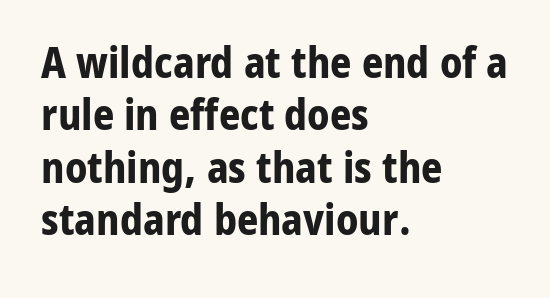
The image shows 42 px bold sans-serif type, upright; set left-aligned, normal line spacing (1.25x), normal letter spacing, not underlined; low stroke contrast and a medium x-height.
